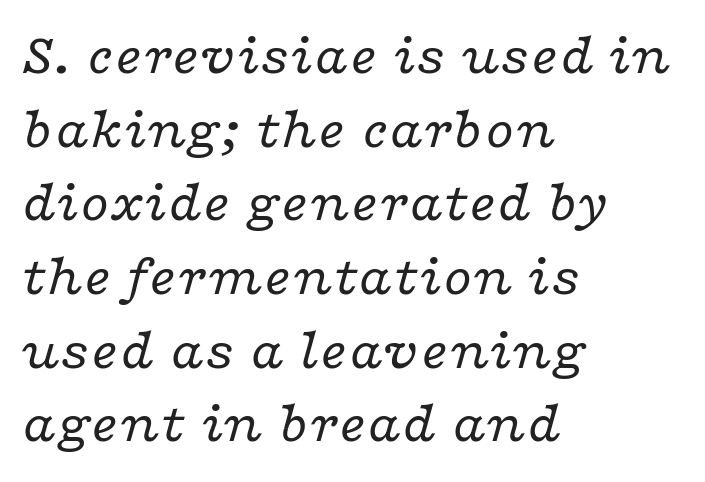
Q: Is the text bold? A: No.
Q: Is the text italic (slanted)? A: Yes, it leans right by about 16 degrees.
Q: Is the typeface a serif or a sans-serif typeface? A: Serif.
Q: Is the text underlined? A: No.
Q: How is the paragraph aligned? A: Left-aligned.
Q: Is the spacing between letters normal or unusually wide? A: Normal.
Q: Is the spacing between lines tight, normal or loose? A: Normal.
Q: Width (condensed, normal, or wide)? A: Wide.
Q: Stroke contrast? A: Low.
Q: x-height? A: Medium.
Q: Monospaced? A: No.
